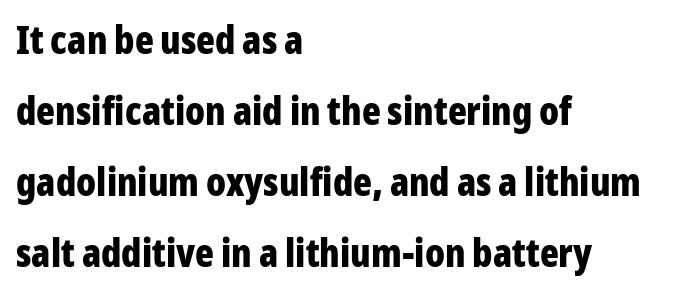
The image shows 39 px bold, condensed sans-serif type, upright; set left-aligned, line spacing 1.82x, normal letter spacing, not underlined; low stroke contrast and a medium x-height.
